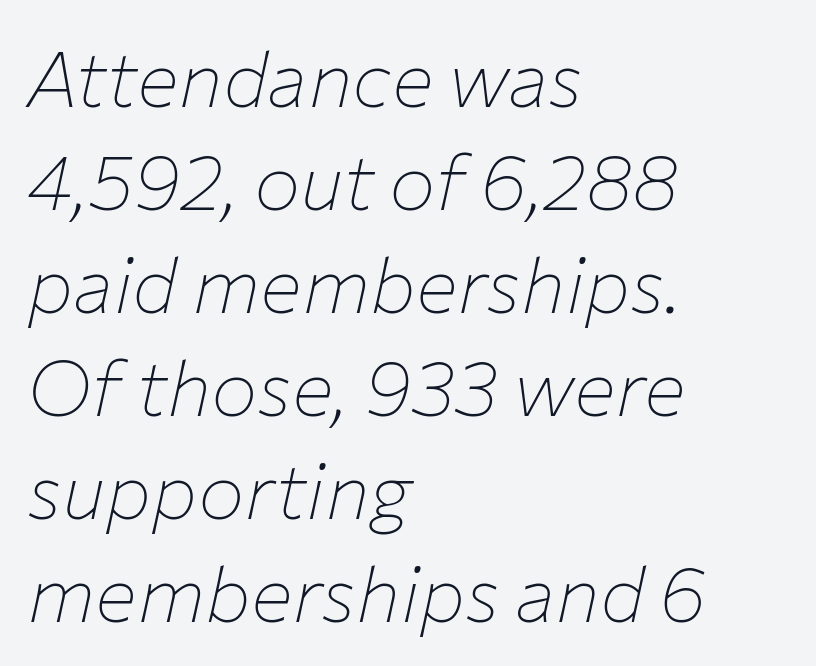
Q: Is the text bold? A: No.
Q: Is the text italic (slanted)? A: Yes, it leans right by about 12 degrees.
Q: Is the text underlined? A: No.
Q: How is the paragraph aligned? A: Left-aligned.
Q: Is the spacing between letters normal or unusually wide? A: Normal.
Q: Is the spacing between lines tight, normal or loose? A: Normal.
Q: Width (condensed, normal, or wide)? A: Normal.
Q: Stroke contrast? A: Low.
Q: x-height? A: Medium.
Q: Monospaced? A: No.
